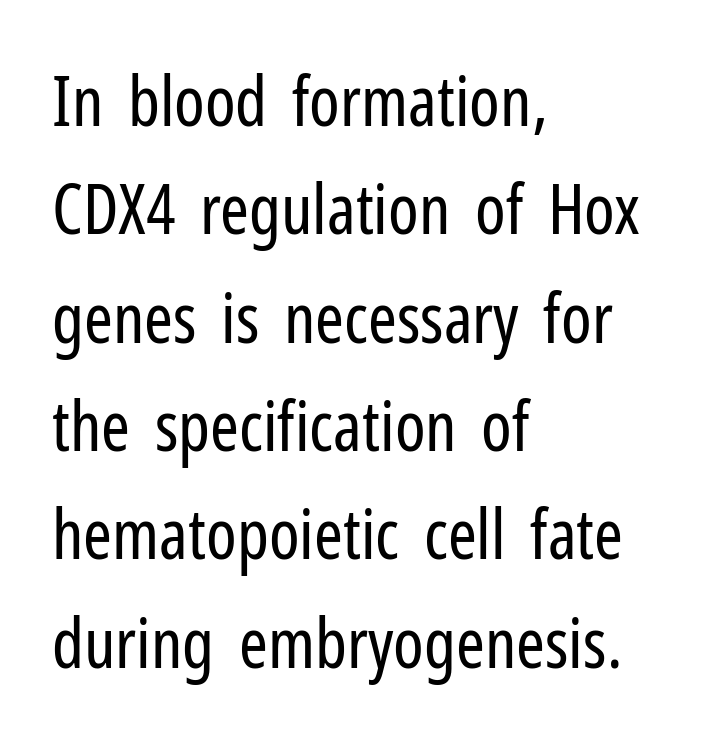
The image shows 69 px regular-weight, condensed sans-serif type, upright; set left-aligned, normal line spacing (1.57x), normal letter spacing, not underlined; low stroke contrast and a medium x-height.
